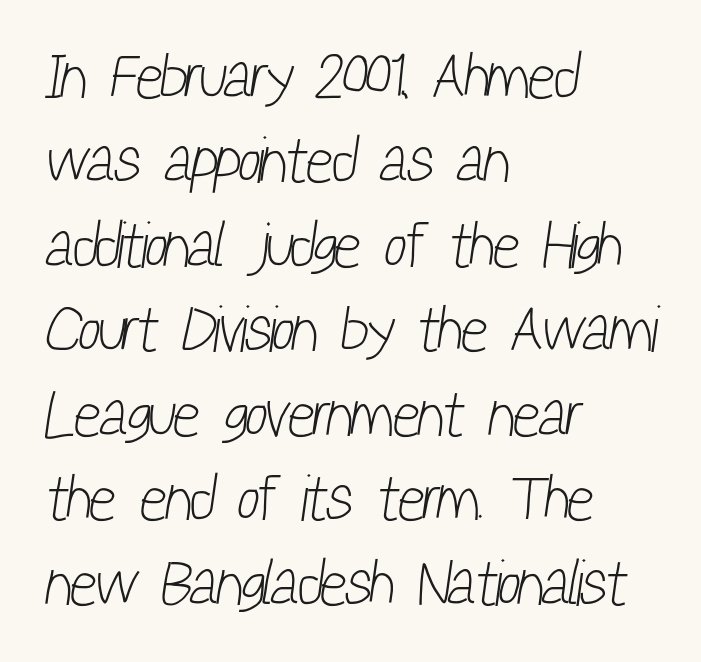
The image shows 64 px light, condensed sans-serif type; set left-aligned, normal line spacing (1.32x), normal letter spacing, not underlined; low stroke contrast and a medium x-height.
